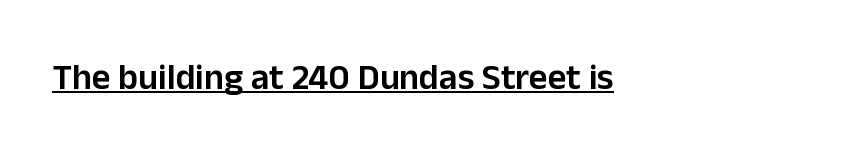
{"serif": "no", "italic": "no", "bold": "semi", "weight": "semibold", "width": "normal", "stroke_contrast": "low", "x_height": "medium", "monospaced": "no", "underline": "yes", "align": "left", "letter_spacing": "normal", "letter_spacing_em": 0.0, "glyph_px": 36}
